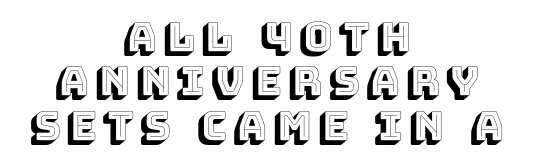
The image shows 40 px text type, upright; set centered, tight line spacing (1.11x), not underlined; a large x-height.
